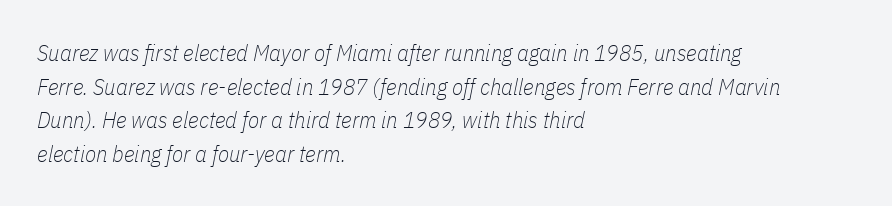
{"italic": "yes", "lean": "right", "slant_degrees": 11, "bold": "no", "underline": "no", "align": "left", "line_spacing": "normal", "line_spacing_ratio": 1.46, "letter_spacing": "normal", "letter_spacing_em": 0.0, "glyph_px": 23}
